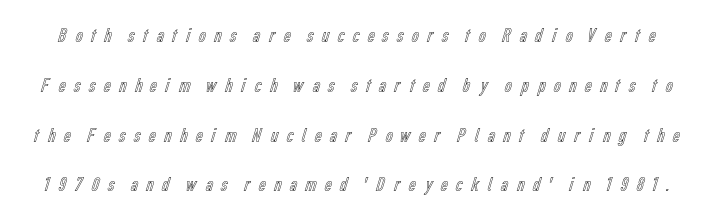
Q: Is the text italic (slanted)? A: Yes.
Q: Is the text underlined? A: No.
Q: Is the spacing between letters normal or unusually wide? A: Unusually wide.
Q: Is the spacing between lines tight, normal or loose? A: Loose.
